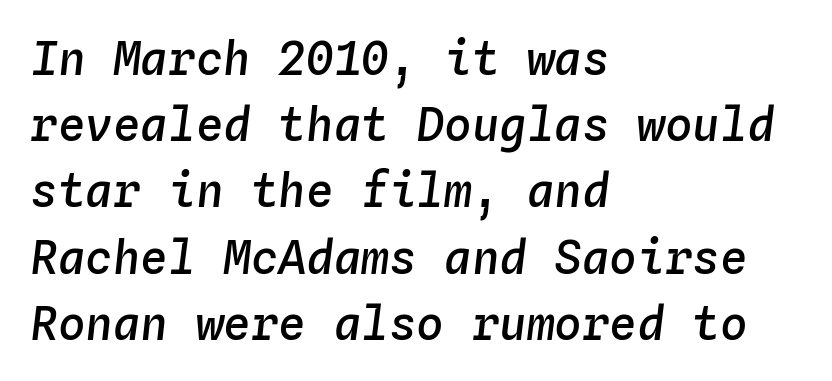
The image shows 46 px semibold type, italic (leaning right), monospaced; set left-aligned, normal line spacing (1.44x), normal letter spacing, not underlined; low stroke contrast and a medium x-height.
